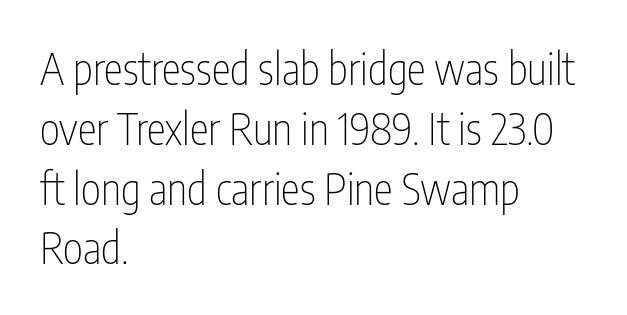
Notice how the passage keeps a crisp vertical edge on the left only. Is the letter spacing exaggerated? No — it looks like the ordinary default. The designer went with a sans here, leaving each stem footless. Vertical spacing — default. Anything drawn beneath the words? Only blank space.
